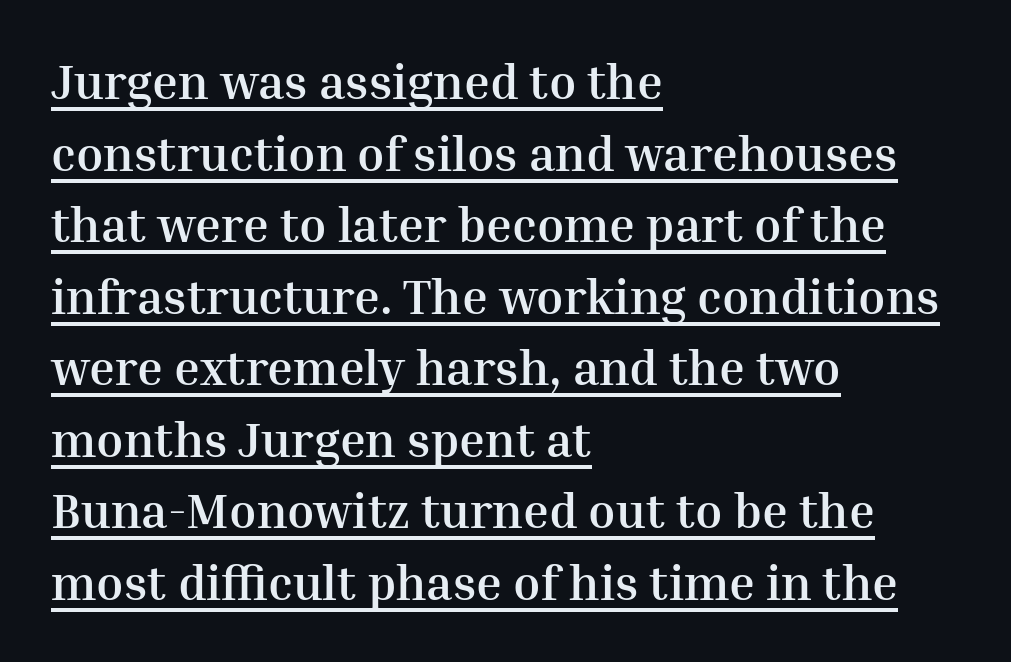
{"serif": "yes", "italic": "no", "bold": "yes", "weight": "semibold", "width": "normal", "stroke_contrast": "medium", "x_height": "medium", "monospaced": "no", "underline": "yes", "align": "left", "line_spacing": "normal", "line_spacing_ratio": 1.46, "letter_spacing": "normal", "letter_spacing_em": 0.0, "glyph_px": 49}
